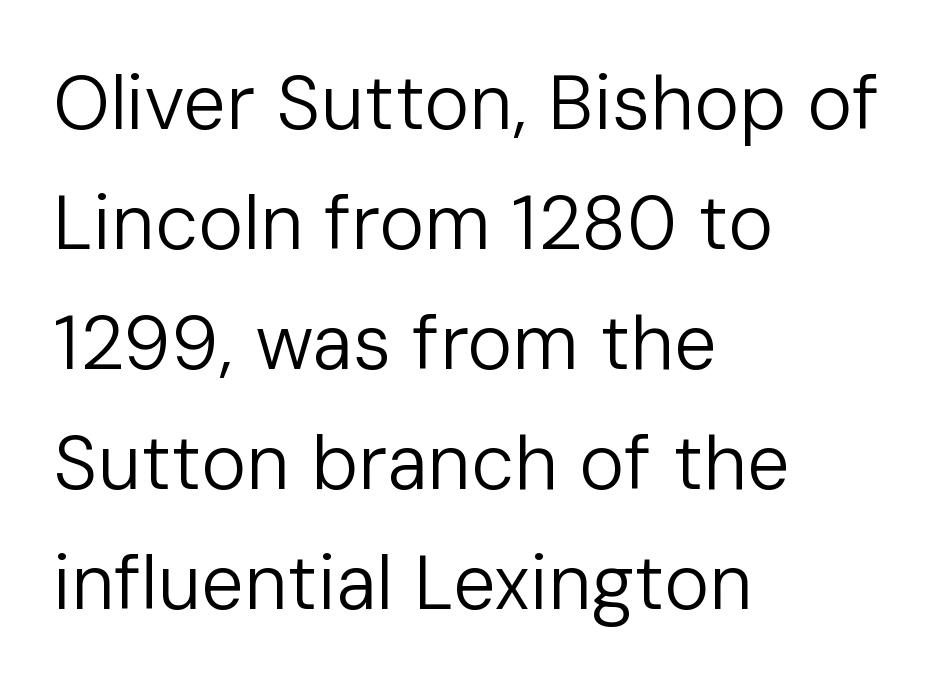
The image shows 76 px regular-weight sans-serif type, upright; set left-aligned, normal line spacing (1.58x), normal letter spacing, not underlined; low stroke contrast and a medium x-height.
